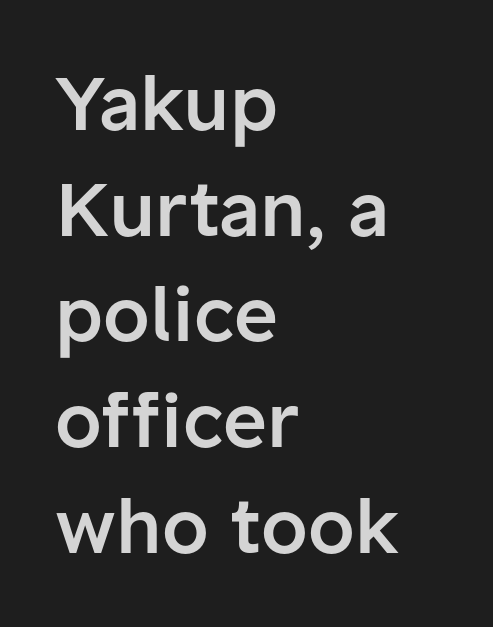
Q: Is the text bold? A: Semi-bold.
Q: Is the text italic (slanted)? A: No, it is upright.
Q: Is the typeface a serif or a sans-serif typeface? A: Sans-serif.
Q: Is the text underlined? A: No.
Q: How is the paragraph aligned? A: Left-aligned.
Q: Is the spacing between letters normal or unusually wide? A: Normal.
Q: Is the spacing between lines tight, normal or loose? A: Normal.
Q: Width (condensed, normal, or wide)? A: Normal.
Q: Stroke contrast? A: Low.
Q: x-height? A: Medium.
Q: Monospaced? A: No.
